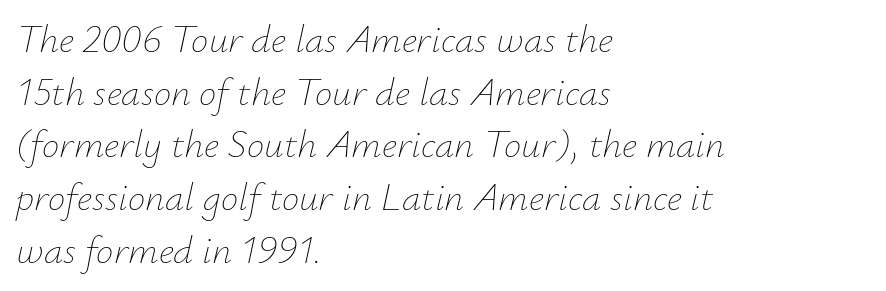
The image shows 39 px thin type, italic (leaning right); set left-aligned, normal line spacing (1.35x), normal letter spacing, not underlined; low stroke contrast and a small x-height.
